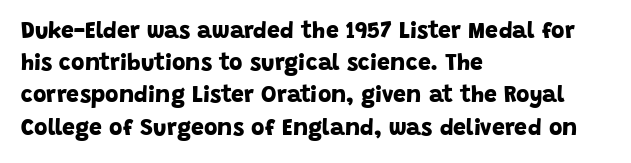
The image shows 23 px bold type; set left-aligned, normal line spacing (1.4x), normal letter spacing, not underlined.
